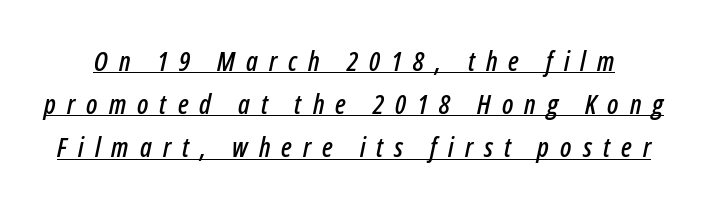
{"italic": "yes", "lean": "right", "slant_degrees": 12, "underline": "yes", "line_spacing": "normal", "line_spacing_ratio": 1.6, "letter_spacing": "wide", "letter_spacing_em": 0.41, "glyph_px": 27}
